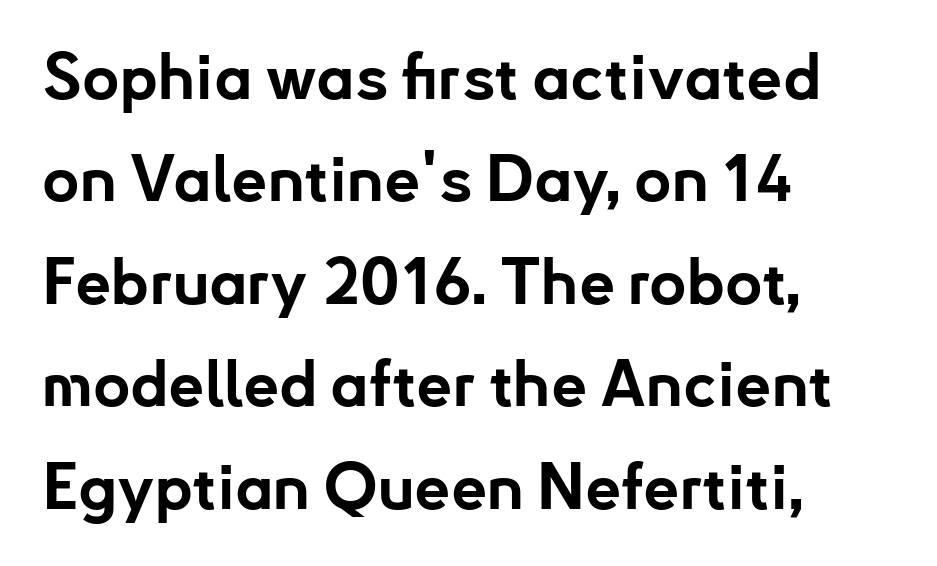
Tracking value appears to be zero — textbook default spacing. Every character sits straight up, as roman type does. Strokes here are thick enough to call this a true bold. Quick note: interline space is typical. Nobody drew a line under any word here.
